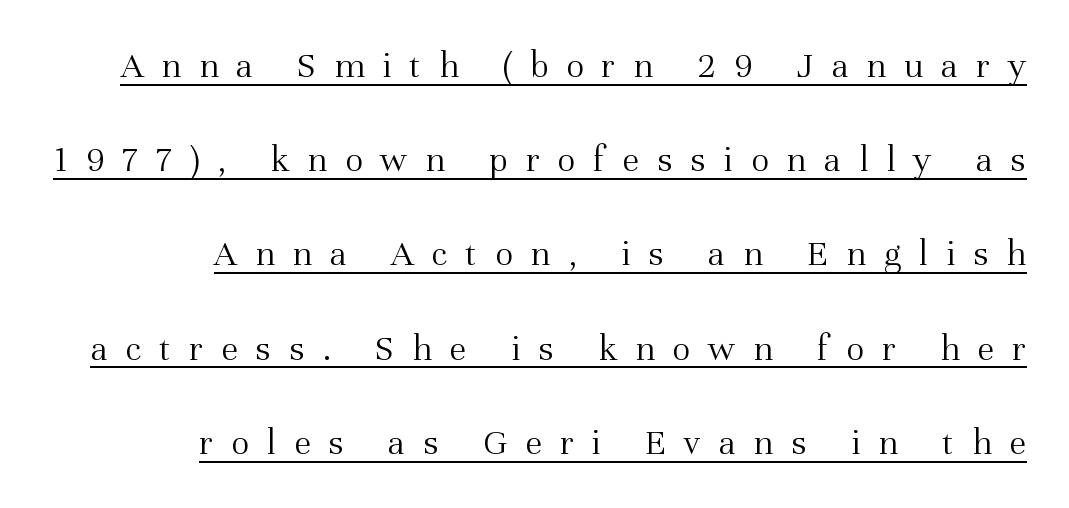
The image shows 38 px light serif type, upright; set right-aligned, loose line spacing (2.48x), unusually wide letter spacing (+0.47 em), underlined; medium stroke contrast and a medium x-height.
